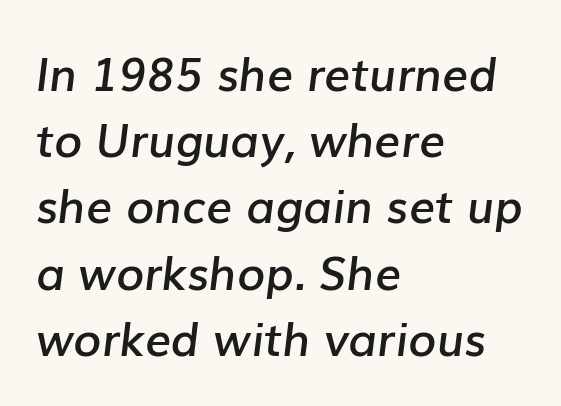
Q: Is the text bold? A: Semi-bold.
Q: Is the text italic (slanted)? A: Yes, it leans right by about 7 degrees.
Q: Is the text underlined? A: No.
Q: How is the paragraph aligned? A: Left-aligned.
Q: Is the spacing between letters normal or unusually wide? A: Normal.
Q: Is the spacing between lines tight, normal or loose? A: Normal.
Q: Width (condensed, normal, or wide)? A: Normal.
Q: Stroke contrast? A: Low.
Q: x-height? A: Medium.
Q: Monospaced? A: No.
